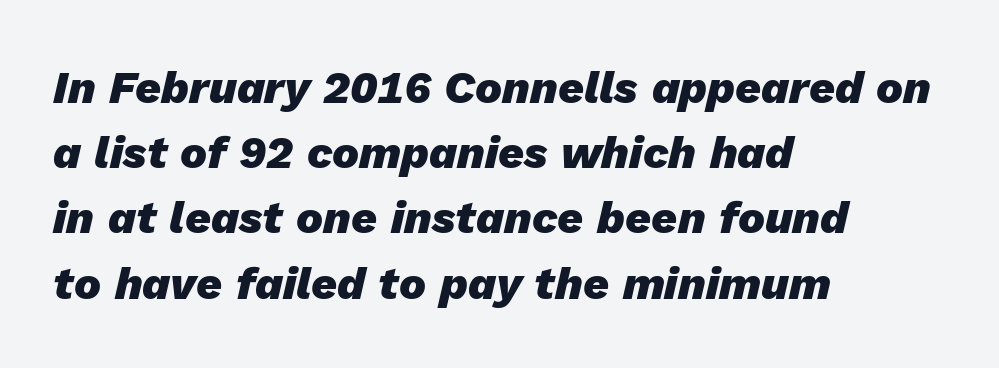
{"italic": "yes", "lean": "right", "slant_degrees": 13, "bold": "yes", "weight": "heavy", "width": "normal", "stroke_contrast": "low", "x_height": "medium", "monospaced": "no", "underline": "no", "align": "left", "line_spacing": "normal", "line_spacing_ratio": 1.45, "letter_spacing": "normal", "letter_spacing_em": 0.0, "glyph_px": 45}
